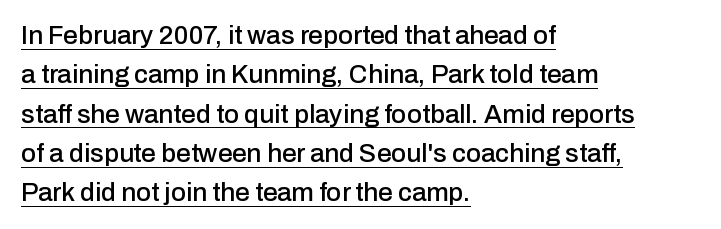
The image shows 26 px text type, upright; set left-aligned, normal line spacing (1.51x), normal letter spacing, underlined.
